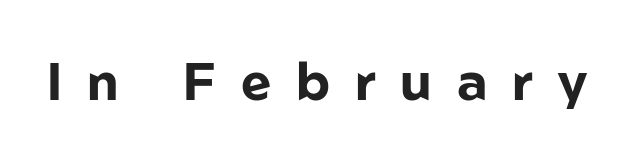
{"serif": "no", "italic": "no", "bold": "yes", "weight": "bold", "width": "normal", "stroke_contrast": "low", "x_height": "medium", "monospaced": "no", "underline": "no", "letter_spacing": "wide", "letter_spacing_em": 0.48, "glyph_px": 52}
